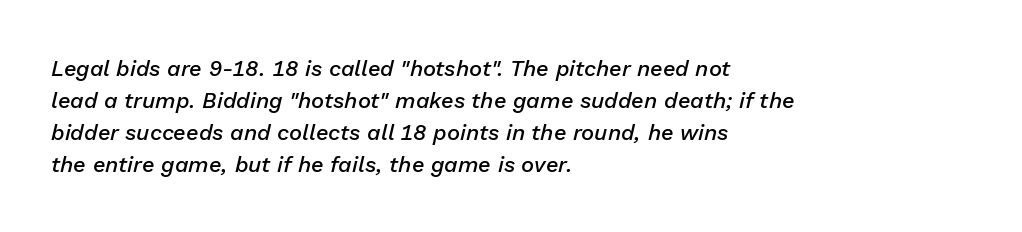
The image shows 22 px text type, italic (leaning right); set left-aligned, normal line spacing (1.46x), normal letter spacing, not underlined.
